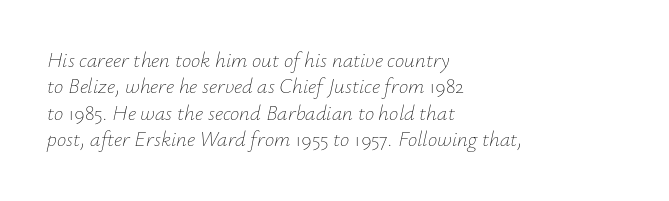
The image shows 21 px text type, italic (leaning right); set left-aligned, normal line spacing (1.26x), normal letter spacing, not underlined.
